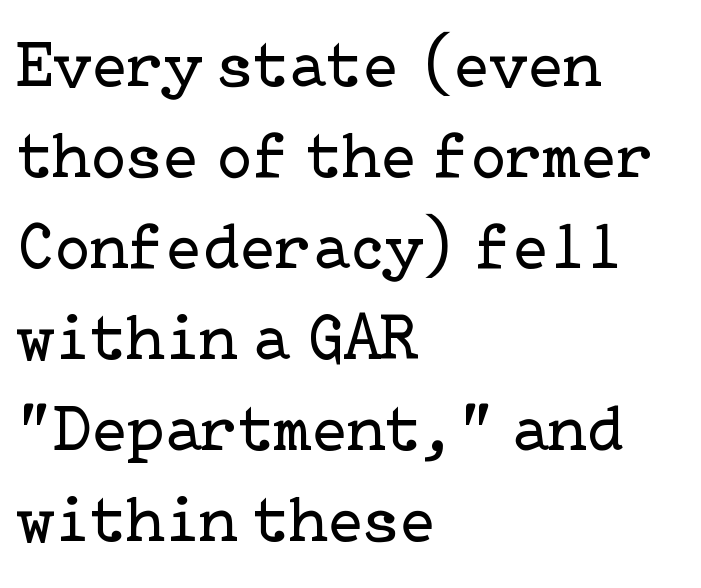
The image shows 66 px regular-weight serif type, upright; set left-aligned, normal line spacing (1.38x), normal letter spacing, not underlined; low stroke contrast and a medium x-height.
